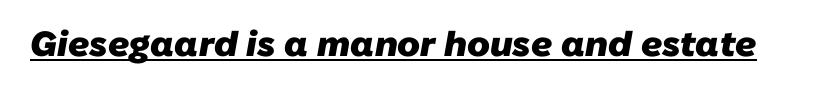
The image shows 35 px heavy sans-serif type; set normal letter spacing, underlined; low stroke contrast and a medium x-height.
